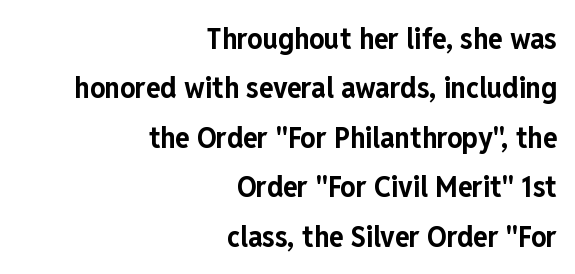
The image shows 30 px bold, condensed sans-serif type, upright; set right-aligned, normal line spacing (1.65x), normal letter spacing, not underlined; low stroke contrast and a medium x-height.
